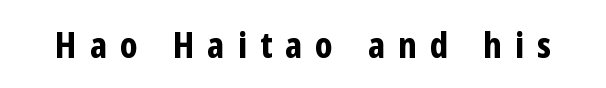
Q: Is the text bold? A: Yes.
Q: Is the text italic (slanted)? A: No, it is upright.
Q: Is the typeface a serif or a sans-serif typeface? A: Sans-serif.
Q: Is the text underlined? A: No.
Q: Is the spacing between letters normal or unusually wide? A: Unusually wide.
Q: Width (condensed, normal, or wide)? A: Condensed.
Q: Stroke contrast? A: Low.
Q: x-height? A: Medium.
Q: Monospaced? A: No.
